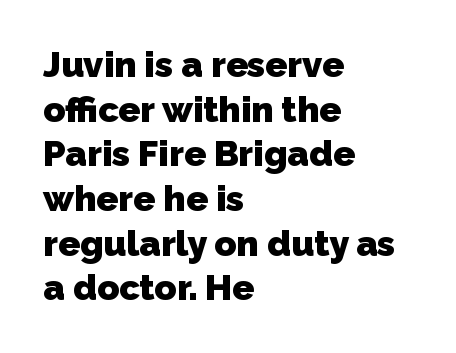
Q: Is the text bold? A: Yes.
Q: Is the typeface a serif or a sans-serif typeface? A: Sans-serif.
Q: Is the text underlined? A: No.
Q: How is the paragraph aligned? A: Left-aligned.
Q: Is the spacing between letters normal or unusually wide? A: Normal.
Q: Width (condensed, normal, or wide)? A: Normal.
Q: Stroke contrast? A: Low.
Q: x-height? A: Medium.
Q: Monospaced? A: No.
